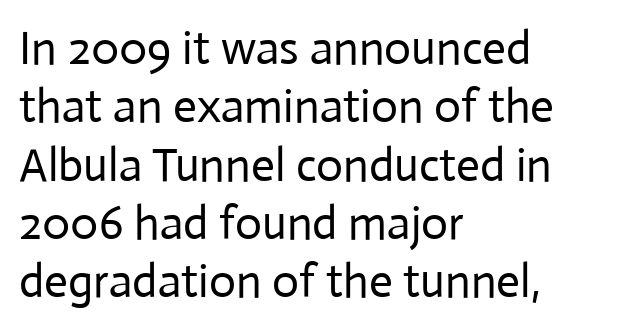
{"serif": "no", "italic": "no", "bold": "no", "weight": "regular", "width": "normal", "stroke_contrast": "low", "x_height": "medium", "monospaced": "no", "underline": "no", "align": "left", "line_spacing_ratio": 1.24, "letter_spacing": "normal", "letter_spacing_em": 0.0, "glyph_px": 47}
